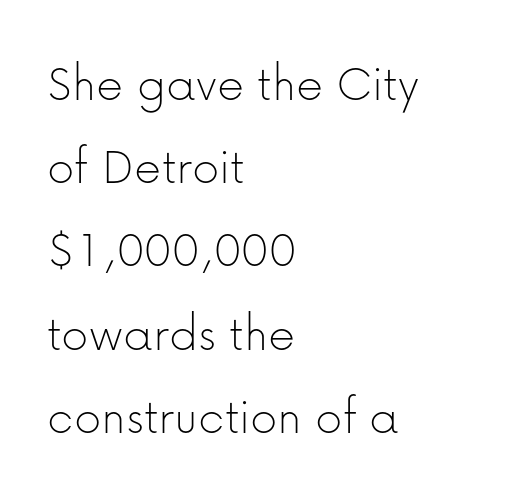
The image shows 53 px thin sans-serif type, upright; set left-aligned, normal line spacing (1.57x), normal letter spacing, not underlined; low stroke contrast and a medium x-height.
